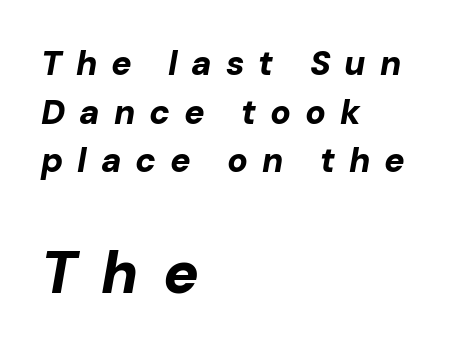
{"italic": "yes", "lean": "right", "slant_degrees": 10, "bold": "yes", "weight": "bold", "width": "normal", "stroke_contrast": "low", "x_height": "medium", "monospaced": "no", "underline": "no", "align": "left", "line_spacing": "normal", "line_spacing_ratio": 1.43, "letter_spacing": "wide", "letter_spacing_em": 0.41, "larger_block": "second", "size_ratio": 1.74, "glyph_px": 59}
